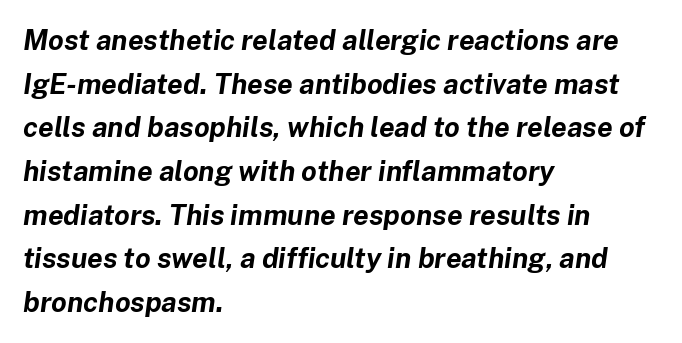
{"italic": "yes", "lean": "right", "slant_degrees": 8, "bold": "yes", "weight": "bold", "width": "normal", "stroke_contrast": "low", "x_height": "medium", "monospaced": "no", "underline": "no", "align": "left", "line_spacing": "normal", "line_spacing_ratio": 1.56, "letter_spacing": "normal", "letter_spacing_em": 0.0, "glyph_px": 28}
